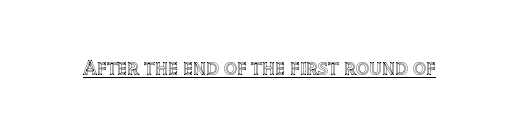
{"italic": "no", "underline": "yes", "letter_spacing": "normal", "letter_spacing_em": 0.0, "glyph_px": 21}
